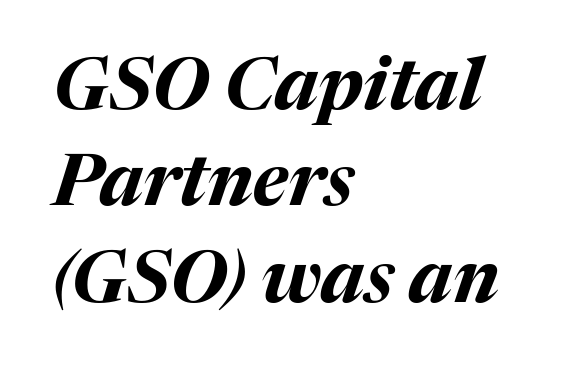
{"italic": "yes", "lean": "right", "slant_degrees": 17, "bold": "yes", "weight": "bold", "width": "normal", "stroke_contrast": "medium", "x_height": "medium", "monospaced": "no", "underline": "no", "align": "left", "line_spacing": "normal", "line_spacing_ratio": 1.34, "letter_spacing": "normal", "letter_spacing_em": 0.0, "glyph_px": 72}
